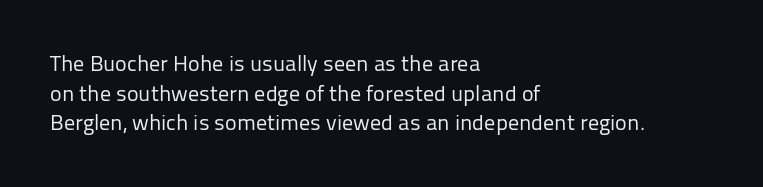
Q: Is the text bold? A: No.
Q: Is the text italic (slanted)? A: No, it is upright.
Q: Is the text underlined? A: No.
Q: How is the paragraph aligned? A: Left-aligned.
Q: Is the spacing between letters normal or unusually wide? A: Normal.
Q: Is the spacing between lines tight, normal or loose? A: Normal.
